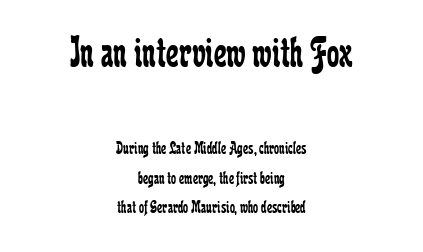
Q: Is the text bold? A: No.
Q: Is the text italic (slanted)? A: No, it is upright.
Q: Is the typeface a serif or a sans-serif typeface? A: Serif.
Q: Is the text underlined? A: No.
Q: How is the paragraph aligned? A: Centered.
Q: Is the spacing between letters normal or unusually wide? A: Normal.
Q: Is the spacing between lines tight, normal or loose? A: Normal.
Q: Which block of text is set in a larger size, the first (top) or the second (bottom)? A: The first (top) one.
Q: Width (condensed, normal, or wide)? A: Condensed.
Q: Stroke contrast? A: Low.
Q: x-height? A: Medium.
Q: Monospaced? A: No.
